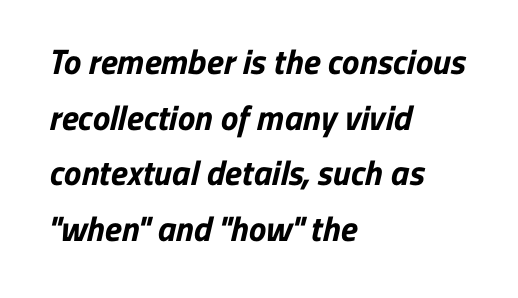
The image shows 35 px bold sans-serif type; set left-aligned, normal line spacing (1.59x), normal letter spacing, not underlined; low stroke contrast and a medium x-height.
